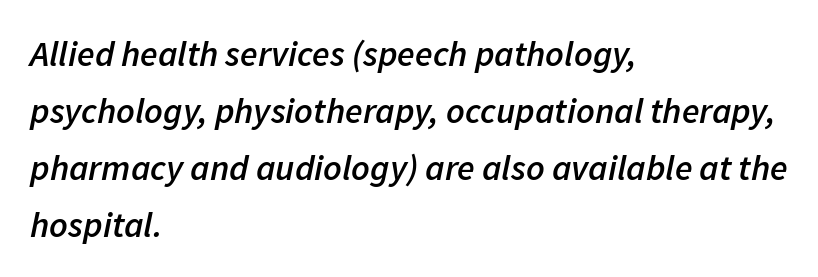
The image shows 36 px semibold type, italic (leaning right); set left-aligned, normal line spacing (1.58x), normal letter spacing, not underlined; low stroke contrast and a medium x-height.
